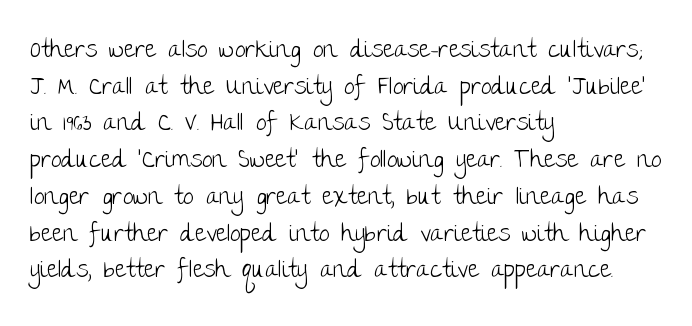
Standard letterfit; no display-style spreading of the glyphs. No chunkiness to these letters — they're not bold. This is roman type, the default non-slanted kind. Does the copy run flush right? No — it runs flush left.
